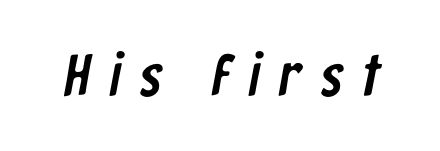
These lines are rendered in a variable-pitch font. The gap between lines stays unmarked. To sum up the face: it is a sans, with no serifs. Inter-character spacing is expanded well beyond the font's built-in metrics.
